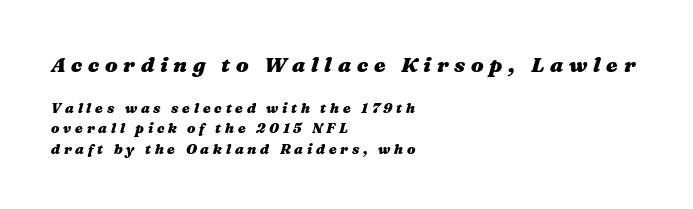
Q: Is the text bold? A: Yes.
Q: Is the text italic (slanted)? A: Yes, it leans right by about 16 degrees.
Q: Is the text underlined? A: No.
Q: How is the paragraph aligned? A: Left-aligned.
Q: Is the spacing between letters normal or unusually wide? A: Unusually wide.
Q: Is the spacing between lines tight, normal or loose? A: Normal.
Q: Which block of text is set in a larger size, the first (top) or the second (bottom)? A: The first (top) one.
